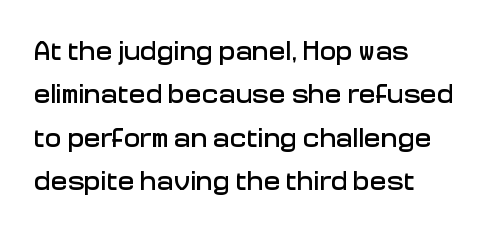
The image shows 28 px sans-serif type, upright; set left-aligned, normal line spacing (1.55x), normal letter spacing, not underlined; low stroke contrast and a medium x-height.
